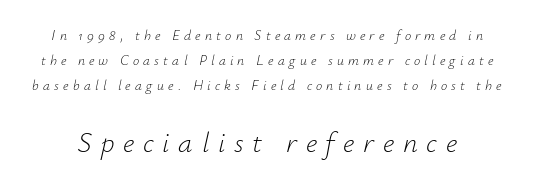
{"italic": "yes", "lean": "right", "slant_degrees": 12, "bold": "no", "weight": "light", "width": "normal", "stroke_contrast": "low", "x_height": "small", "monospaced": "no", "underline": "no", "line_spacing_ratio": 1.78, "letter_spacing": "wide", "letter_spacing_em": 0.3, "larger_block": "second", "size_ratio": 2.07, "glyph_px": 29}
